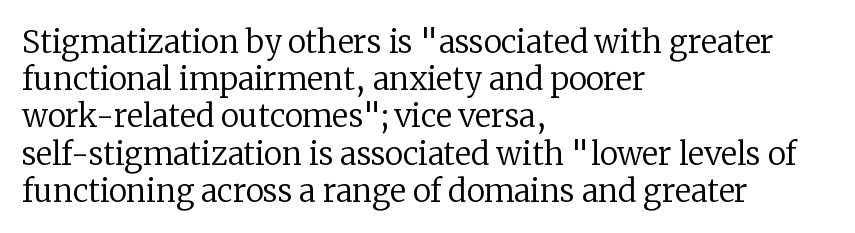
{"serif": "yes", "italic": "no", "bold": "no", "weight": "regular", "width": "normal", "stroke_contrast": "low", "x_height": "medium", "monospaced": "no", "underline": "no", "align": "left", "line_spacing_ratio": 1.2, "letter_spacing": "normal", "letter_spacing_em": 0.0, "glyph_px": 31}
